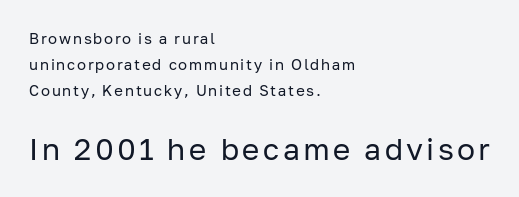
{"serif": "no", "italic": "no", "bold": "no", "weight": "regular", "width": "normal", "stroke_contrast": "low", "x_height": "medium", "monospaced": "no", "underline": "no", "align": "left", "line_spacing_ratio": 1.72, "larger_block": "second", "size_ratio": 2.0, "glyph_px": 30}
